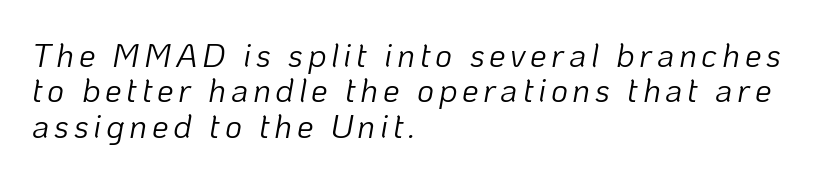
The image shows 33 px light type, italic (leaning right); set left-aligned, tight line spacing (1.07x), not underlined; low stroke contrast and a medium x-height.
